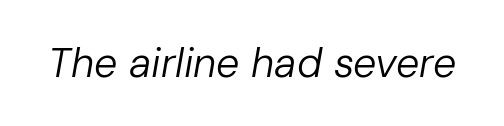
The image shows 41 px regular-weight type, italic (leaning right); set normal letter spacing, not underlined; low stroke contrast and a medium x-height.
